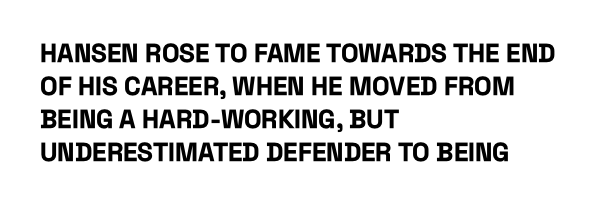
Q: Is the text bold? A: Yes.
Q: Is the text italic (slanted)? A: No, it is upright.
Q: Is the text underlined? A: No.
Q: How is the paragraph aligned? A: Left-aligned.
Q: Is the spacing between letters normal or unusually wide? A: Normal.
Q: Is the spacing between lines tight, normal or loose? A: Normal.
